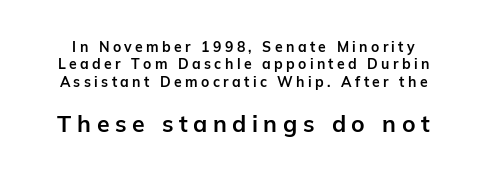
Line spacing here is normal. No italicization has been applied; the sample stays upright. Typesetter's note — lower block bumped up in size, upper block left smaller. Lines of text with bare space underneath. Compared with typical body copy, the letter spacing here is much looser. A dark, heavy texture on the line: the type is bold.
